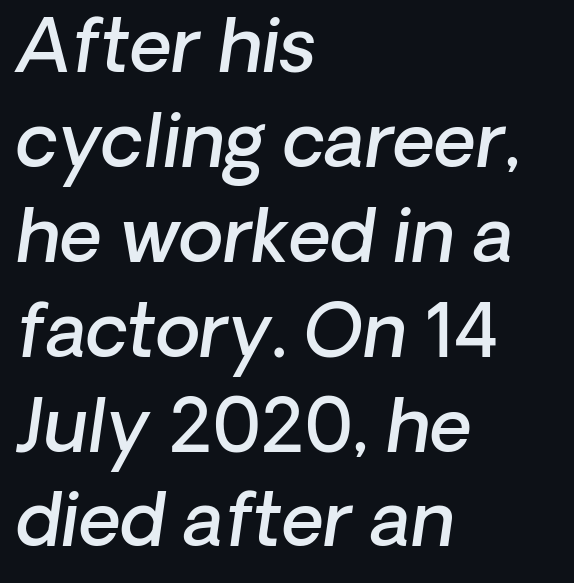
Plain, unruled lines of type. Inter-character spacing is left at the font's built-in metrics. These lines sit exactly where default settings would place them. Each letter keeps its own natural width here, so spacing adapts to shape.
